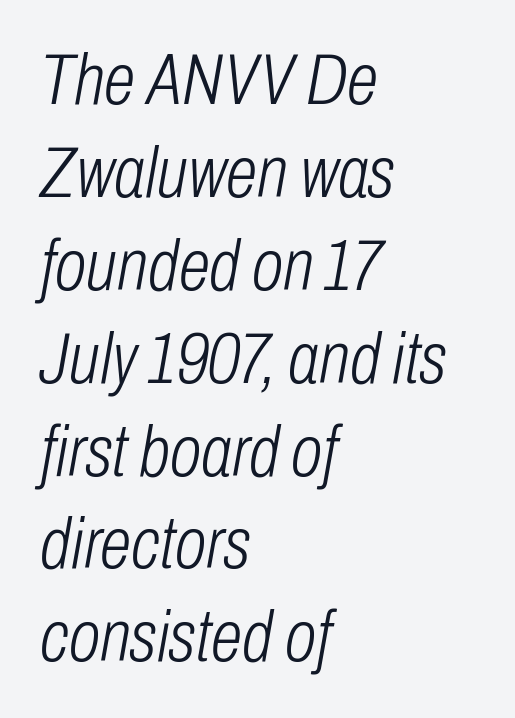
{"italic": "yes", "lean": "right", "slant_degrees": 10, "bold": "no", "weight": "light", "width": "condensed", "stroke_contrast": "low", "x_height": "medium", "monospaced": "no", "underline": "no", "align": "left", "line_spacing": "normal", "line_spacing_ratio": 1.29, "letter_spacing": "normal", "letter_spacing_em": 0.0, "glyph_px": 72}
